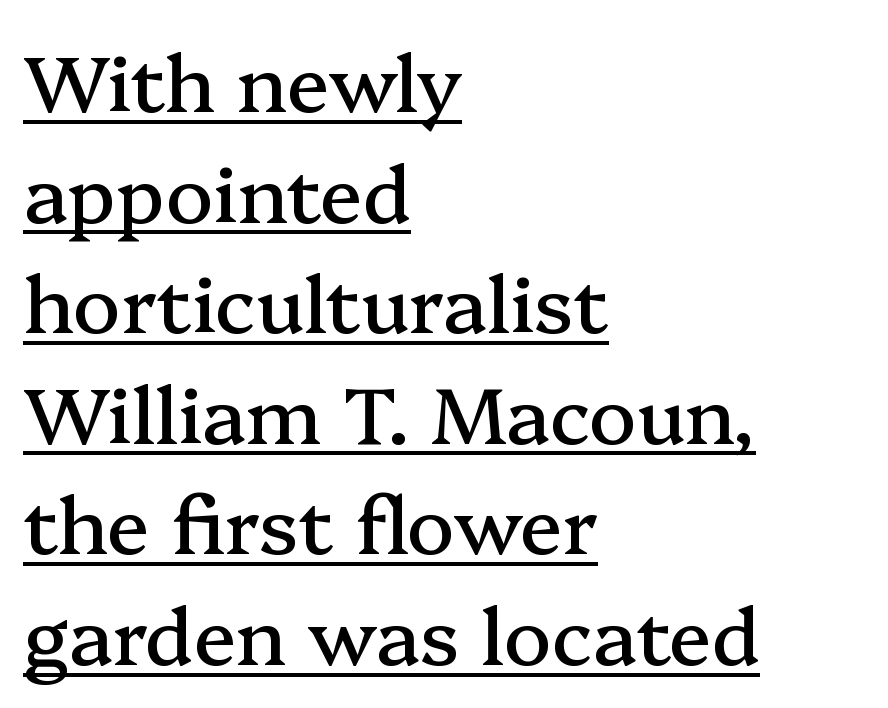
Q: Is the text italic (slanted)? A: No, it is upright.
Q: Is the typeface a serif or a sans-serif typeface? A: Serif.
Q: Is the text underlined? A: Yes.
Q: How is the paragraph aligned? A: Left-aligned.
Q: Is the spacing between letters normal or unusually wide? A: Normal.
Q: Is the spacing between lines tight, normal or loose? A: Normal.
Q: Width (condensed, normal, or wide)? A: Normal.
Q: Stroke contrast? A: Medium.
Q: x-height? A: Medium.
Q: Monospaced? A: No.
